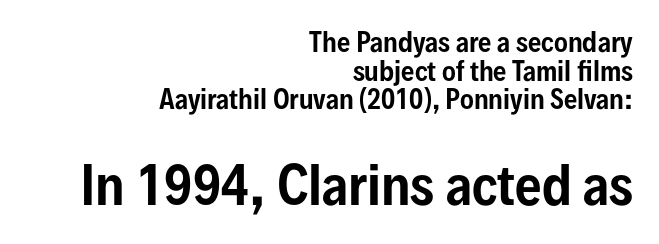
Q: Is the text italic (slanted)? A: No, it is upright.
Q: Is the typeface a serif or a sans-serif typeface? A: Sans-serif.
Q: Is the text underlined? A: No.
Q: How is the paragraph aligned? A: Right-aligned.
Q: Is the spacing between letters normal or unusually wide? A: Normal.
Q: Is the spacing between lines tight, normal or loose? A: Tight.
Q: Which block of text is set in a larger size, the first (top) or the second (bottom)? A: The second (bottom) one.
Q: Width (condensed, normal, or wide)? A: Condensed.
Q: Stroke contrast? A: Low.
Q: x-height? A: Medium.
Q: Monospaced? A: No.
